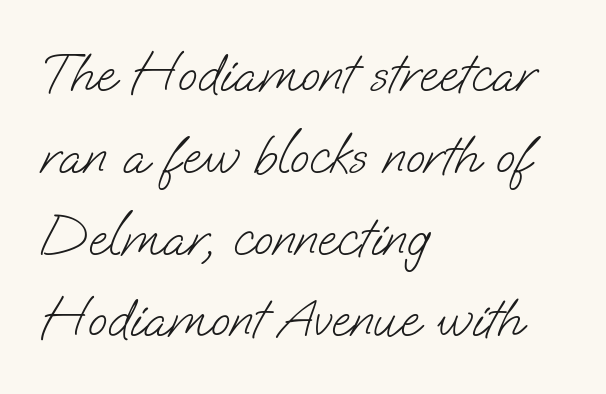
The image shows 56 px light sans-serif type; set left-aligned, normal line spacing (1.46x), normal letter spacing, not underlined; low stroke contrast and a small x-height.
